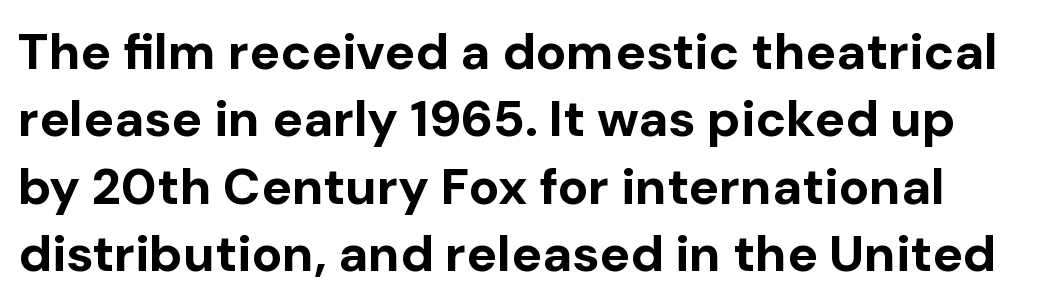
The passage shown is typeset with a sans-serif family. Nope, not italic — everything's standing straight. Bare-footed words on every line. Note the varied advance widths — an 'i' is clearly narrower than an 'm'.
